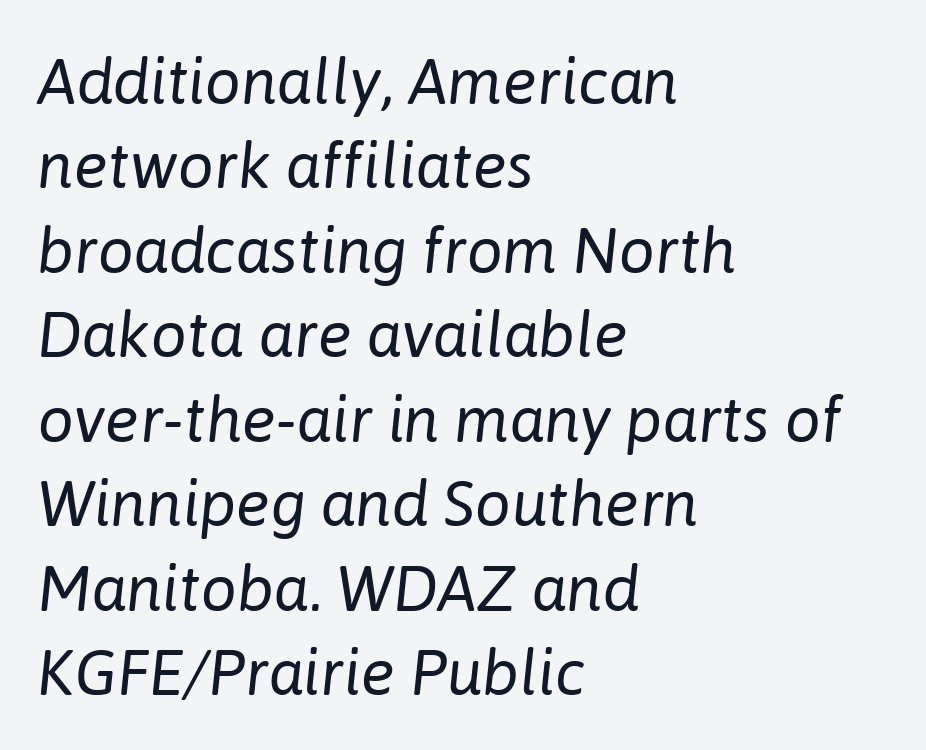
{"italic": "yes", "lean": "right", "slant_degrees": 6, "bold": "no", "weight": "regular", "width": "normal", "stroke_contrast": "low", "x_height": "medium", "monospaced": "no", "underline": "no", "align": "left", "line_spacing": "normal", "line_spacing_ratio": 1.32, "letter_spacing": "normal", "letter_spacing_em": 0.0, "glyph_px": 64}
